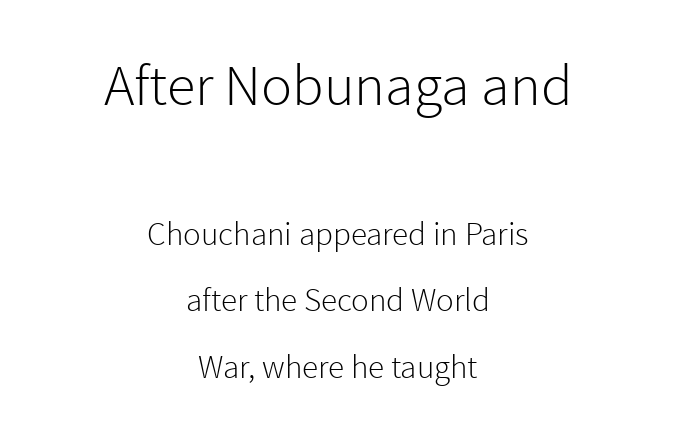
{"serif": "no", "italic": "no", "bold": "no", "weight": "light", "width": "normal", "stroke_contrast": "low", "x_height": "medium", "monospaced": "no", "underline": "no", "align": "center", "line_spacing": "loose", "line_spacing_ratio": 2.01, "letter_spacing": "normal", "letter_spacing_em": 0.0, "larger_block": "first", "size_ratio": 1.76, "glyph_px": 58}
